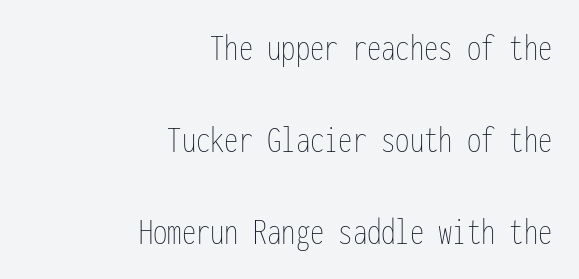
The image shows 38 px thin, condensed type, upright, monospaced; set right-aligned, loose line spacing (2.42x), normal letter spacing, not underlined; low stroke contrast and a medium x-height.
